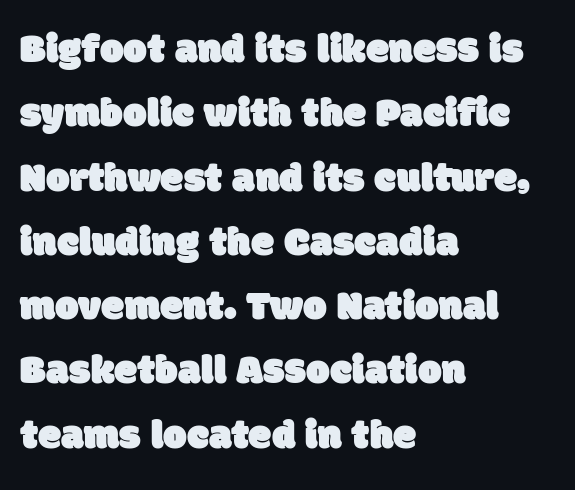
The image shows 42 px sans-serif type; set left-aligned, normal line spacing (1.53x), normal letter spacing, not underlined; low stroke contrast and a large x-height.
